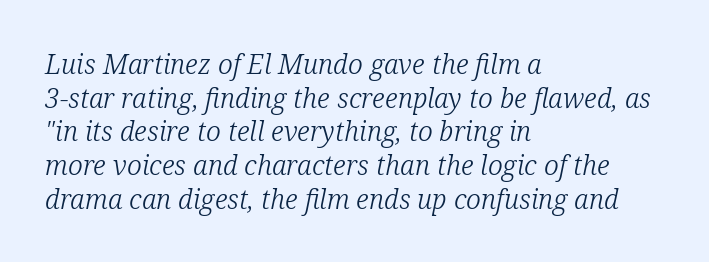
Q: Is the text bold? A: No.
Q: Is the text italic (slanted)? A: Yes, it leans right by about 12 degrees.
Q: Is the text underlined? A: No.
Q: How is the paragraph aligned? A: Left-aligned.
Q: Is the spacing between letters normal or unusually wide? A: Normal.
Q: Is the spacing between lines tight, normal or loose? A: Normal.
